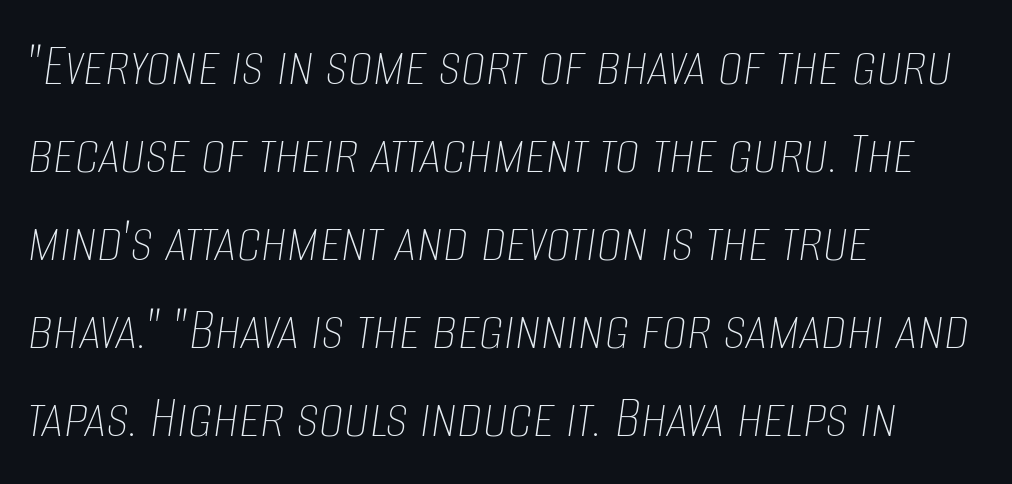
{"italic": "yes", "lean": "right", "slant_degrees": 8, "bold": "no", "weight": "thin", "width": "condensed", "stroke_contrast": "low", "x_height": "large", "monospaced": "no", "underline": "no", "align": "left", "line_spacing": "normal", "line_spacing_ratio": 1.42, "letter_spacing": "normal", "letter_spacing_em": 0.0, "glyph_px": 62}
